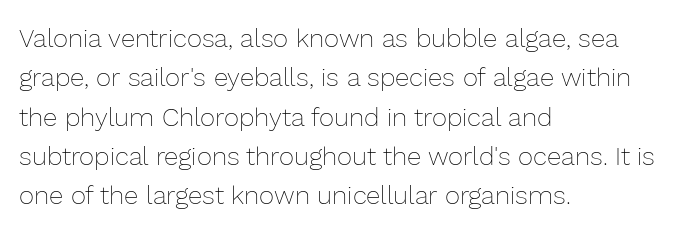
A typesetter would mark this as roman, not italic. Does the leading feel generous? No, just average. The typesetter chose a ragged-right arrangement here. The gaps between neighbouring characters are ordinary and unremarkable. Is this a heavy cut? Hardly; it is regular or lighter. The space directly below the letters is spotless.
